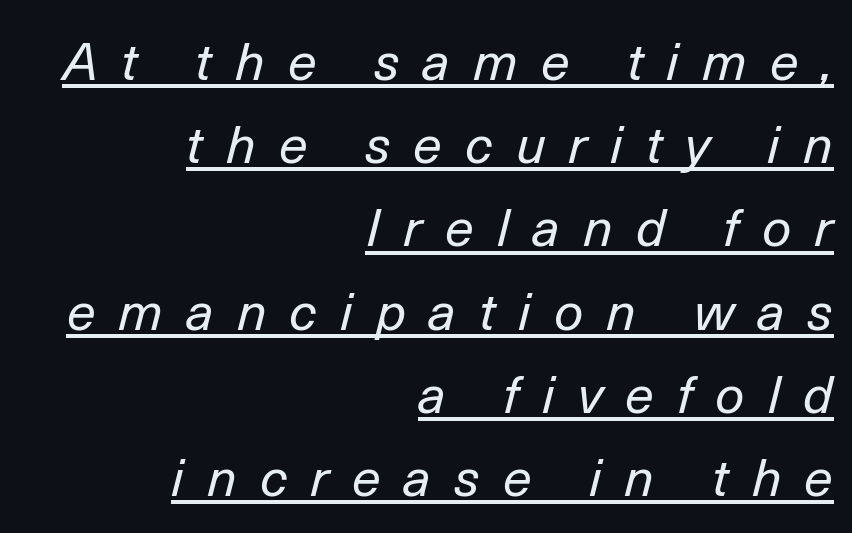
Casual observation: everything's shoved over to the right. Style check: oblique. Stroke thickness stays within the range of a standard reading face or lighter. Is this a fixed-width face? No — the glyphs have proportional, varying widths.
